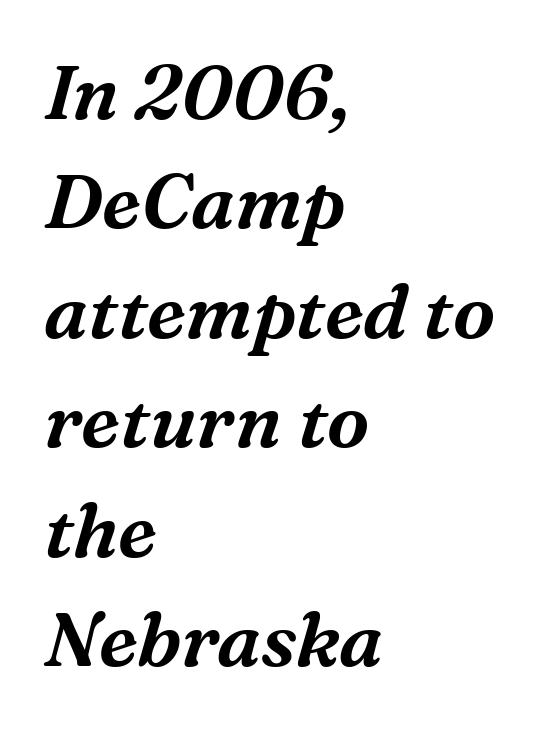
Spacing between characters is what you'd get straight out of the box. Summary of vertical rhythm: regular, with standard interline spacing. Varying glyph widths throughout — classic text-font behaviour. The area under the type is left untouched. In CSS terms this would be text-align: left.
